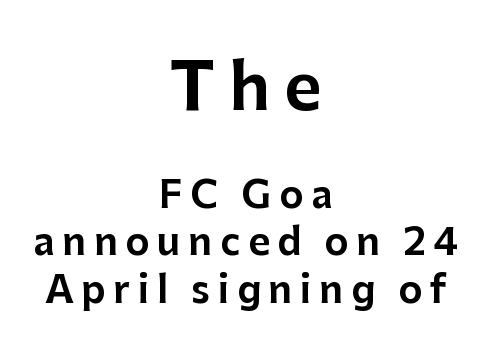
The image shows 64 px sans-serif type, upright; set centered, normal line spacing (1.29x), unusually wide letter spacing (+0.21 em), not underlined; the first (top) block is 1.73x larger; low stroke contrast and a medium x-height.
